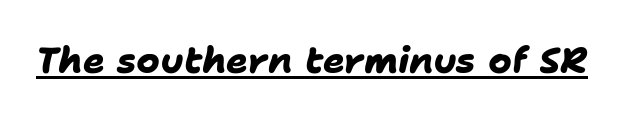
This sample uses plain, unmodified letter spacing. The lettering is marked with a stroke running underneath it. The typeface chosen for these lines omits serifs. Each letter keeps its own natural width here, so spacing adapts to shape. On the weight axis this lands at bold, roughly 700.
